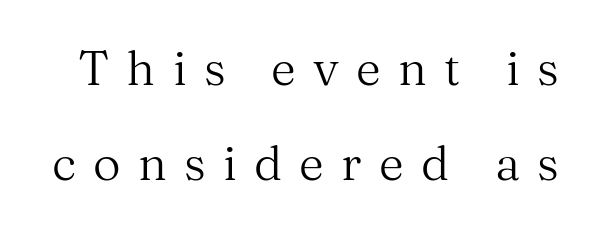
The image shows 48 px regular-weight serif type, upright; set loose line spacing (1.98x), unusually wide letter spacing (+0.36 em), not underlined; medium stroke contrast and a medium x-height.
